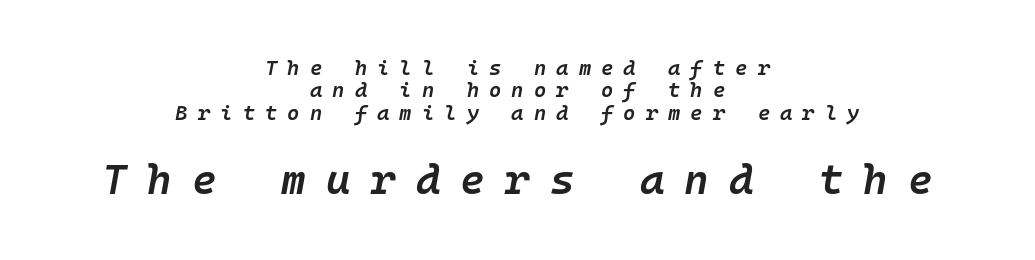
The image shows 42 px semibold type, italic (leaning right), monospaced; set centered, tight line spacing (1.06x), unusually wide letter spacing (+0.48 em), not underlined; the second (bottom) block is 2.0x larger; low stroke contrast and a medium x-height.
